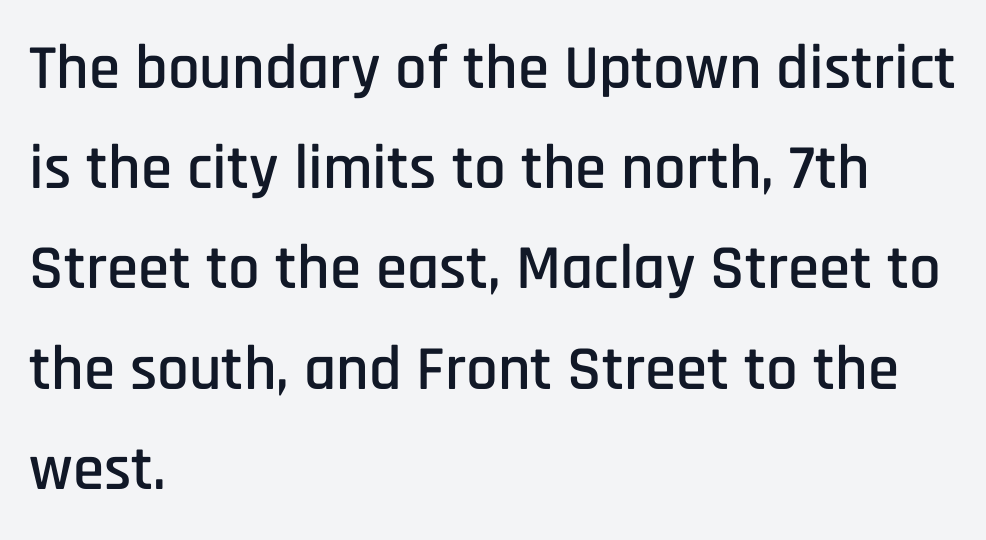
The letters stand straight up with perfectly vertical stems. The rag falls on the right side of this text block. Evenly set lines give the paragraph a standard silhouette. The words here are not underlined. Look at the bottom of the vertical strokes: they stop flat, with no serifs. Compared with typical body copy, the letter spacing here is the same.
